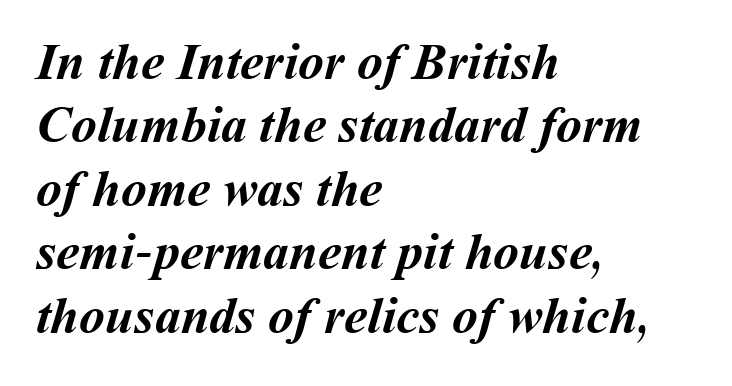
Spacing verdict: proportional, widths tailored to each character. Weight: bold. There is no visible air inserted between adjacent glyphs. Just letters on the line, the space beneath them empty. Horizontally, the lines are justified to the leading edge only.
